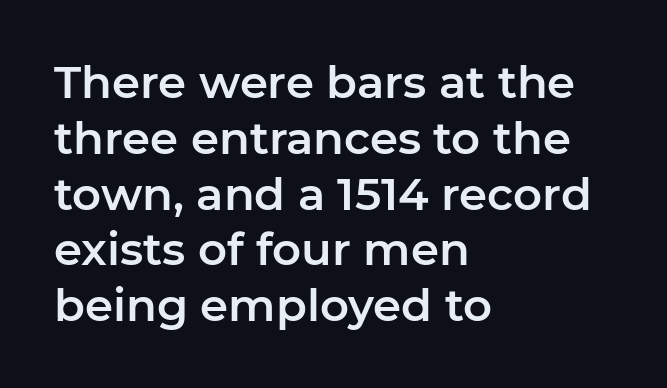
Q: Is the text italic (slanted)? A: No, it is upright.
Q: Is the typeface a serif or a sans-serif typeface? A: Sans-serif.
Q: Is the text underlined? A: No.
Q: How is the paragraph aligned? A: Left-aligned.
Q: Is the spacing between letters normal or unusually wide? A: Normal.
Q: Width (condensed, normal, or wide)? A: Normal.
Q: Stroke contrast? A: Low.
Q: x-height? A: Medium.
Q: Monospaced? A: No.
